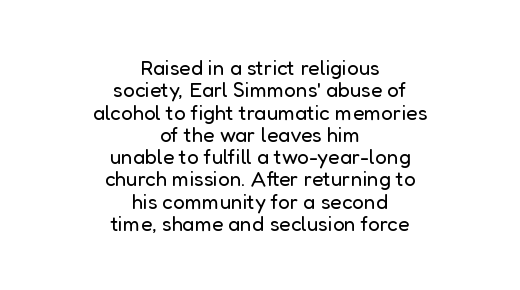
In terms of posture, this sample is upright. No chunkiness to these letters — they're not bold. The typesetter chose a symmetrical, centered arrangement here. The gap between lines stays unmarked. The letterforms sit shoulder to shoulder at normal distance. The designer dialed line spacing down below the default.
